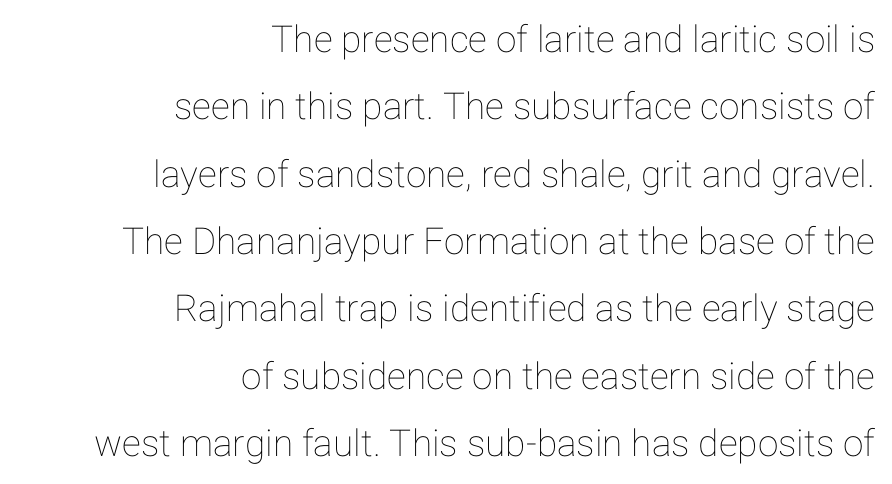
The image shows 37 px text type, upright; set right-aligned, line spacing 1.82x, normal letter spacing, not underlined; low stroke contrast and a medium x-height.
